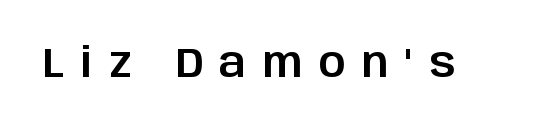
Short note: letters widely spaced. Nope, not italic — everything's standing straight. Is this a fixed-width face? No — the glyphs have proportional, varying widths. The space beneath each line is pristine and unruled.
